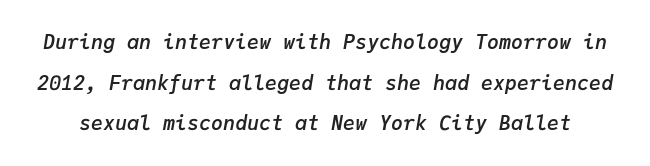
Anything drawn beneath the words? Only blank space. Reading down the column, the eye jumps a long way to each next line. A bit beefed up — I'd call it semibold rather than bold. Words appear dense and cohesive because spacing is normal.
